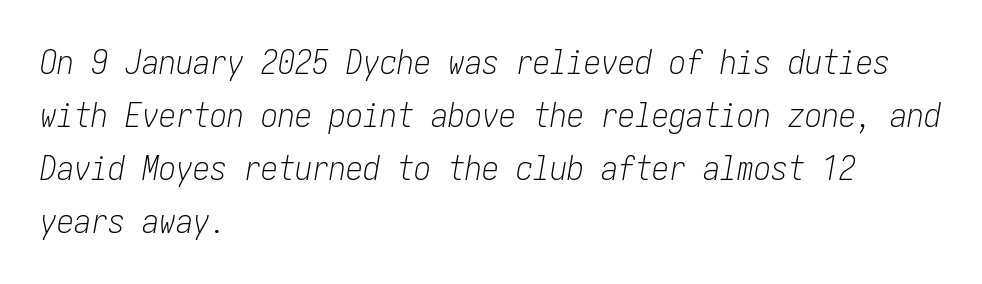
Q: Is the text bold? A: No.
Q: Is the text italic (slanted)? A: Yes, it leans right by about 10 degrees.
Q: Is the text underlined? A: No.
Q: How is the paragraph aligned? A: Left-aligned.
Q: Is the spacing between letters normal or unusually wide? A: Normal.
Q: Is the spacing between lines tight, normal or loose? A: Normal.
Q: Width (condensed, normal, or wide)? A: Condensed.
Q: Stroke contrast? A: Low.
Q: x-height? A: Medium.
